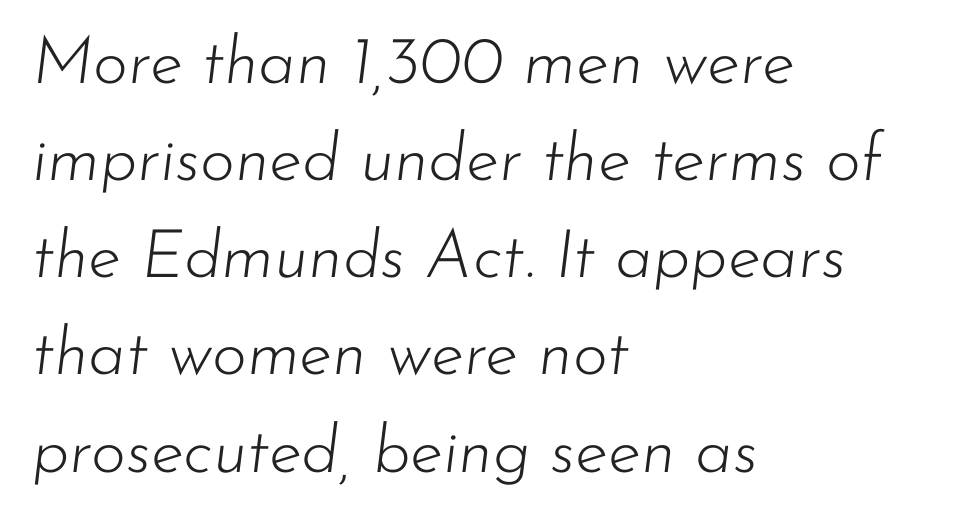
The lines in this sample share a left origin and differ only in where they stop. Summary of vertical rhythm: regular, with standard interline spacing. The area under the type is left untouched. Quick note: italic. Each stroke keeps to a modest, everyday thickness or less. Spacing verdict: proportional, widths tailored to each character.
